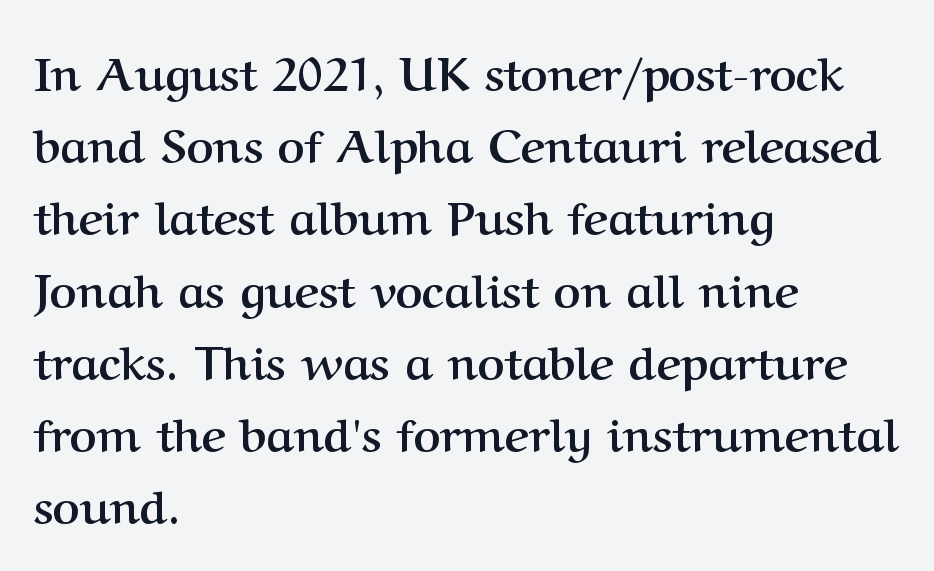
{"serif": "yes", "italic": "no", "bold": "yes", "weight": "semibold", "width": "normal", "stroke_contrast": "medium", "x_height": "medium", "monospaced": "no", "underline": "no", "align": "left", "line_spacing": "normal", "line_spacing_ratio": 1.57, "letter_spacing": "normal", "letter_spacing_em": 0.0, "glyph_px": 46}
